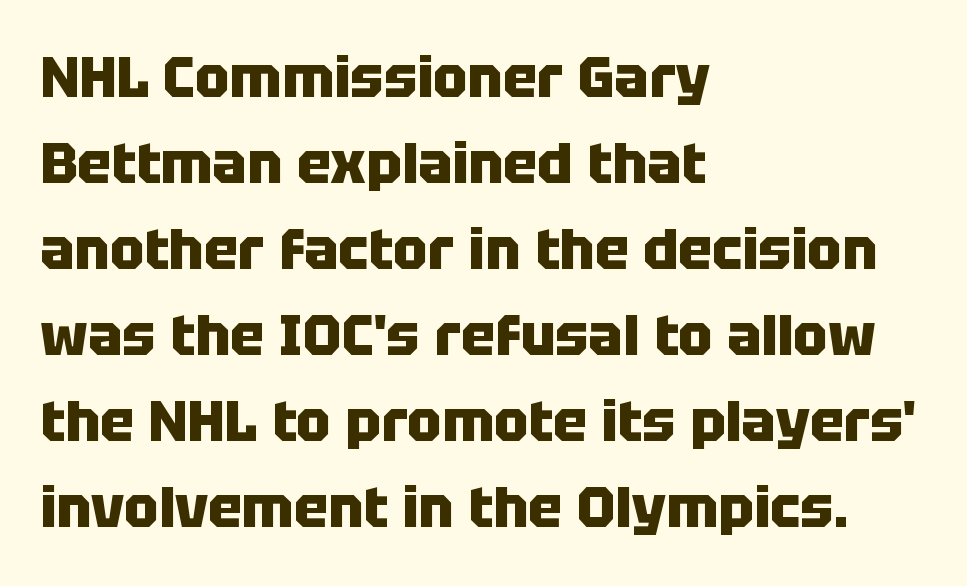
{"serif": "no", "italic": "no", "bold": "yes", "weight": "heavy", "width": "normal", "stroke_contrast": "low", "x_height": "large", "monospaced": "no", "underline": "no", "align": "left", "line_spacing": "normal", "line_spacing_ratio": 1.51, "letter_spacing": "normal", "letter_spacing_em": 0.0, "glyph_px": 57}
